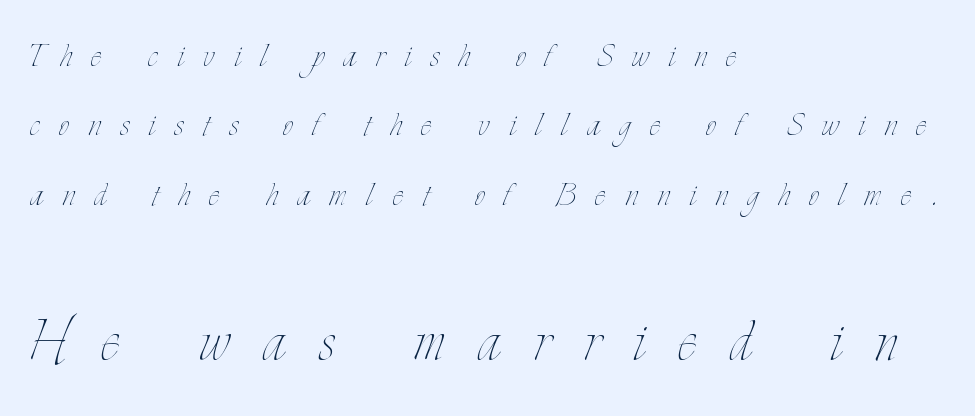
The image shows 73 px thin, condensed type; set left-aligned, normal line spacing (1.65x), unusually wide letter spacing (+0.46 em), not underlined; the second (bottom) block is 1.74x larger; low stroke contrast and a small x-height.
